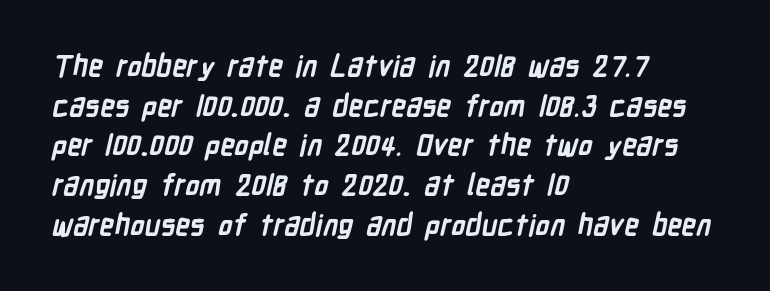
Q: Is the text bold? A: Yes.
Q: Is the typeface a serif or a sans-serif typeface? A: Sans-serif.
Q: Is the text underlined? A: No.
Q: How is the paragraph aligned? A: Left-aligned.
Q: Is the spacing between letters normal or unusually wide? A: Normal.
Q: Is the spacing between lines tight, normal or loose? A: Normal.
Q: Width (condensed, normal, or wide)? A: Condensed.
Q: Stroke contrast? A: Low.
Q: x-height? A: Medium.
Q: Monospaced? A: No.
